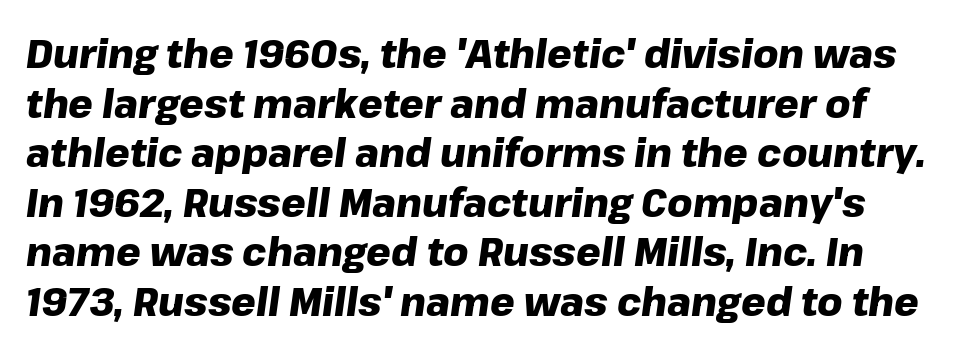
The image shows 39 px heavy type, italic (leaning right); set normal line spacing (1.27x), normal letter spacing, not underlined; low stroke contrast and a medium x-height.
